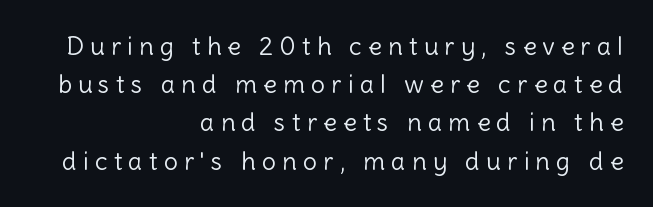
Q: Is the text bold? A: No.
Q: Is the text italic (slanted)? A: No, it is upright.
Q: Is the text underlined? A: No.
Q: How is the paragraph aligned? A: Right-aligned.
Q: Is the spacing between letters normal or unusually wide? A: Unusually wide.
Q: Is the spacing between lines tight, normal or loose? A: Normal.
